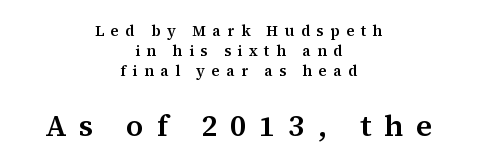
{"serif": "yes", "italic": "no", "width": "normal", "stroke_contrast": "medium", "x_height": "medium", "monospaced": "no", "underline": "no", "align": "center", "line_spacing": "normal", "line_spacing_ratio": 1.34, "letter_spacing": "wide", "letter_spacing_em": 0.43, "larger_block": "second", "size_ratio": 2.0, "glyph_px": 30}
